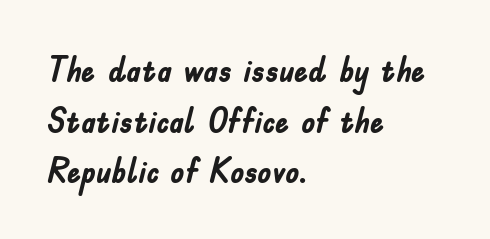
The image shows 35 px semibold, condensed sans-serif type; set left-aligned, normal line spacing (1.45x), normal letter spacing, not underlined; low stroke contrast and a small x-height.
